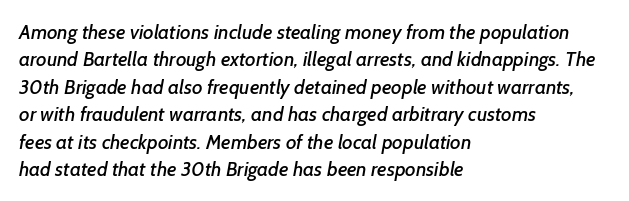
Q: Is the text underlined? A: No.
Q: How is the paragraph aligned? A: Left-aligned.
Q: Is the spacing between letters normal or unusually wide? A: Normal.
Q: Is the spacing between lines tight, normal or loose? A: Normal.
